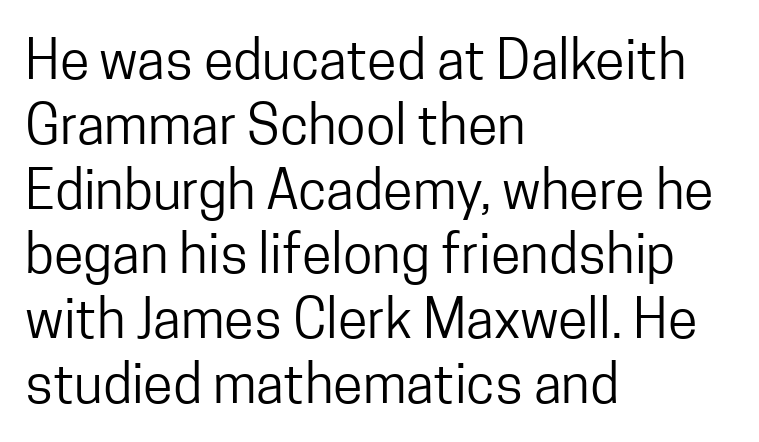
The image shows 54 px regular-weight, condensed sans-serif type, upright; set left-aligned, line spacing 1.2x, normal letter spacing, not underlined; low stroke contrast and a medium x-height.
